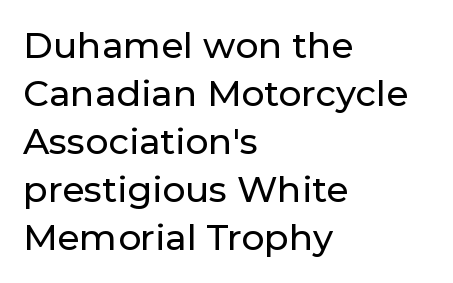
{"serif": "no", "italic": "no", "width": "normal", "stroke_contrast": "low", "x_height": "medium", "monospaced": "no", "underline": "no", "align": "left", "line_spacing": "normal", "line_spacing_ratio": 1.33, "letter_spacing": "normal", "letter_spacing_em": 0.0, "glyph_px": 36}
